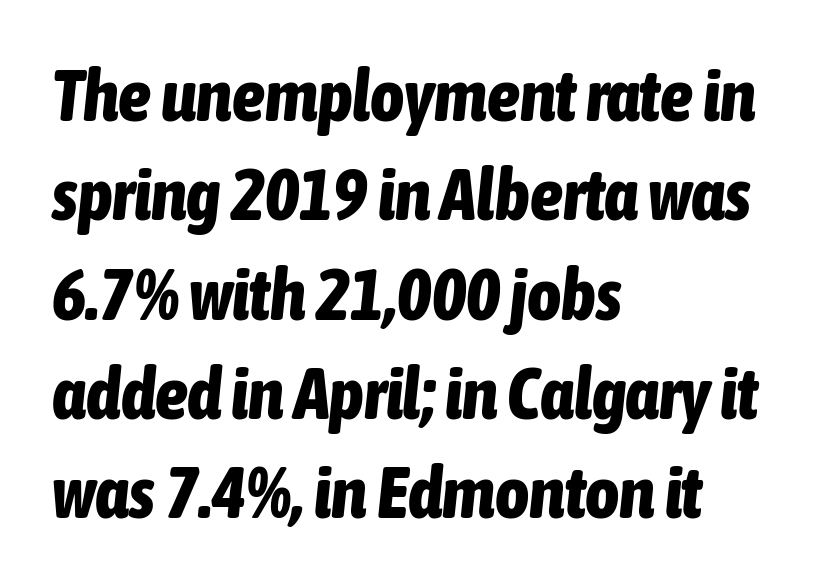
{"italic": "yes", "lean": "right", "slant_degrees": 6, "bold": "yes", "weight": "bold", "width": "condensed", "stroke_contrast": "low", "x_height": "medium", "monospaced": "no", "underline": "no", "align": "left", "line_spacing": "normal", "line_spacing_ratio": 1.36, "letter_spacing": "normal", "letter_spacing_em": 0.0, "glyph_px": 73}
